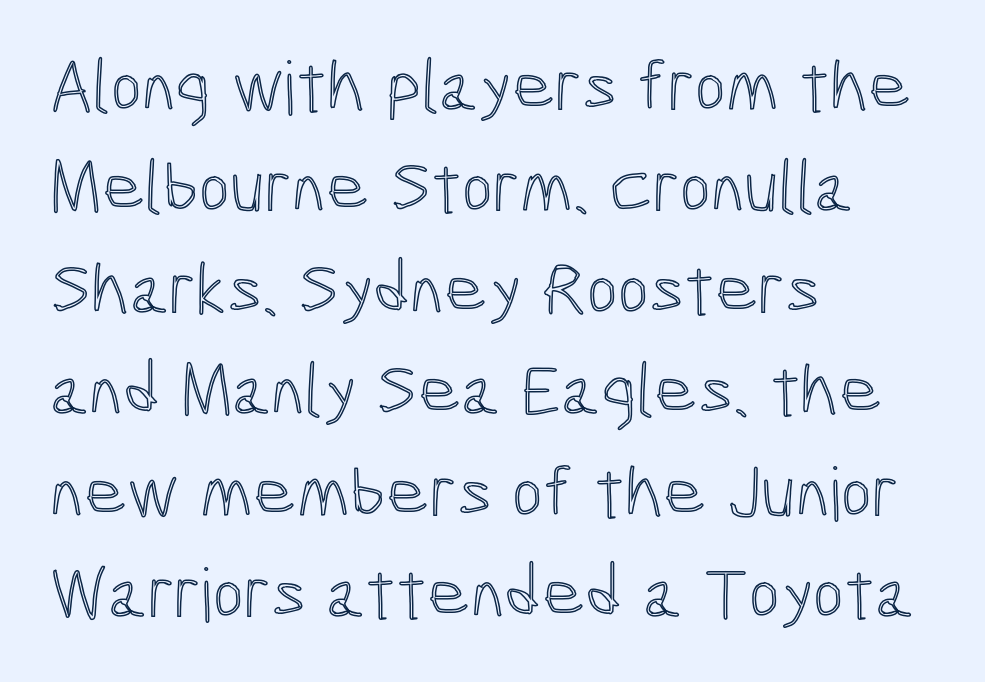
{"italic": "no", "width": "condensed", "x_height": "medium", "monospaced": "no", "underline": "no", "align": "left", "line_spacing": "normal", "line_spacing_ratio": 1.37, "letter_spacing": "normal", "letter_spacing_em": 0.0, "glyph_px": 74}
